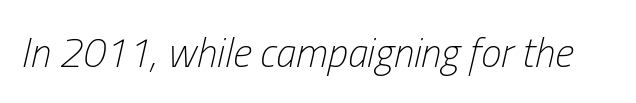
Descender tails drop into unmarked territory. A light-to-regular cut is what we see here. The tracking reads as untouched default to a designer's eye. This sample uses an oblique cut, with every glyph tilted off the vertical. The face used here is proportionally spaced, like ordinary book or web type.
